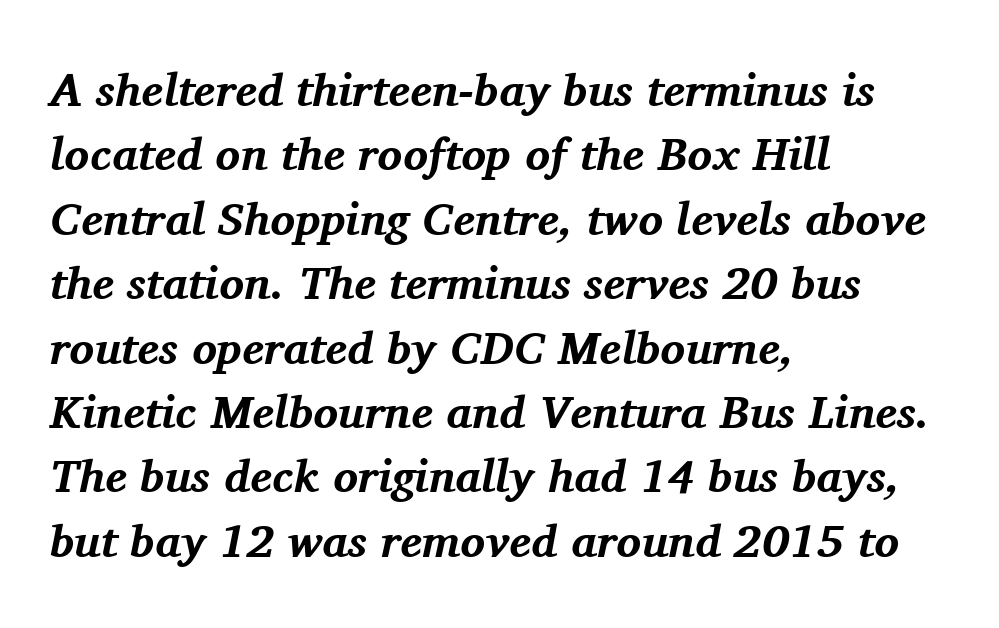
The image shows 46 px bold serif type, italic (leaning right); set left-aligned, normal line spacing (1.4x), normal letter spacing, not underlined; medium stroke contrast and a medium x-height.
